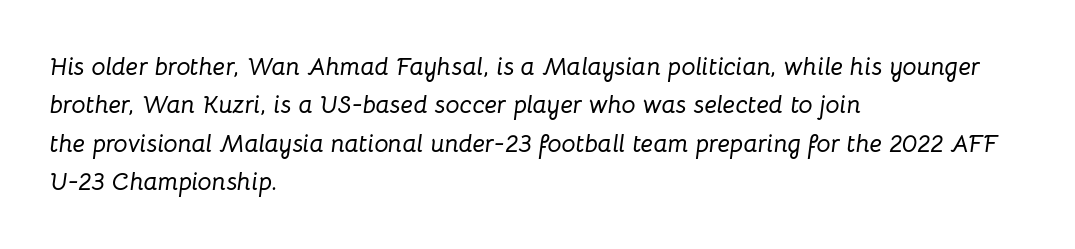
The image shows 25 px text type, italic (leaning right); set left-aligned, normal line spacing (1.54x), normal letter spacing, not underlined.
